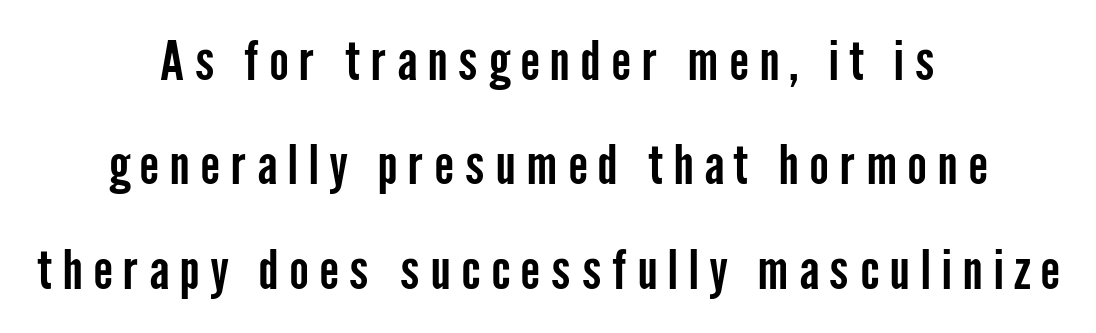
One glance says open: line gaps are wider than usual. The face used here is proportionally spaced, like ordinary book or web type. The type family on display is of the sans-serif kind. The type sits square on the baseline with zero lean.
